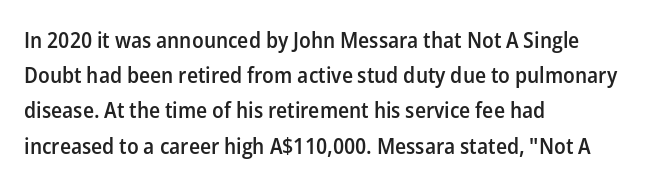
{"italic": "no", "bold": "semi", "underline": "no", "align": "left", "line_spacing": "normal", "line_spacing_ratio": 1.6, "letter_spacing": "normal", "letter_spacing_em": 0.0, "glyph_px": 22}
